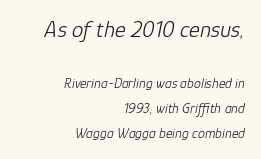
{"italic": "yes", "lean": "right", "slant_degrees": 12, "bold": "no", "underline": "no", "align": "right", "line_spacing_ratio": 1.78, "letter_spacing": "normal", "letter_spacing_em": 0.0, "larger_block": "first", "size_ratio": 1.64, "glyph_px": 23}
